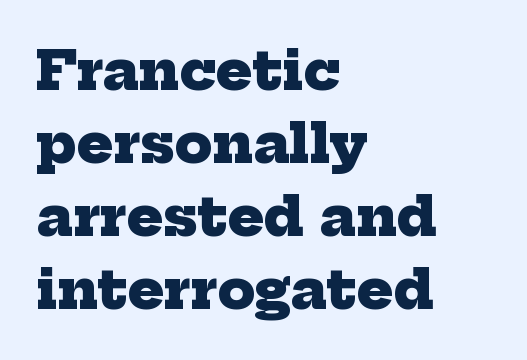
{"serif": "yes", "bold": "yes", "weight": "heavy", "width": "normal", "stroke_contrast": "low", "x_height": "medium", "monospaced": "no", "underline": "no", "align": "left", "line_spacing": "normal", "line_spacing_ratio": 1.35, "letter_spacing": "normal", "letter_spacing_em": 0.0, "glyph_px": 54}
